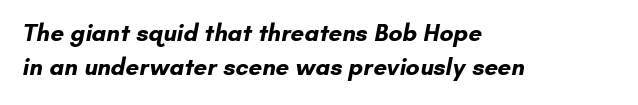
{"bold": "yes", "underline": "no", "align": "left", "line_spacing": "normal", "line_spacing_ratio": 1.42, "letter_spacing": "normal", "letter_spacing_em": 0.0, "glyph_px": 24}
